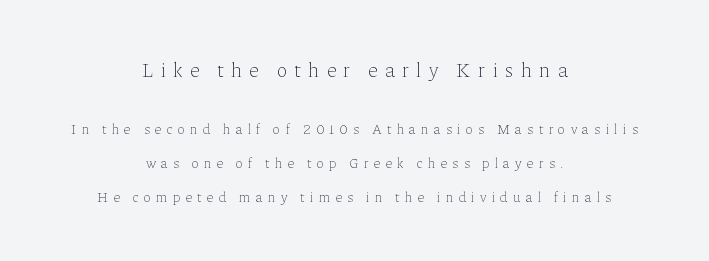
Q: Is the text bold? A: No.
Q: Is the text italic (slanted)? A: No, it is upright.
Q: Is the text underlined? A: No.
Q: How is the paragraph aligned? A: Centered.
Q: Is the spacing between letters normal or unusually wide? A: Unusually wide.
Q: Is the spacing between lines tight, normal or loose? A: Loose.
Q: Which block of text is set in a larger size, the first (top) or the second (bottom)? A: The first (top) one.
